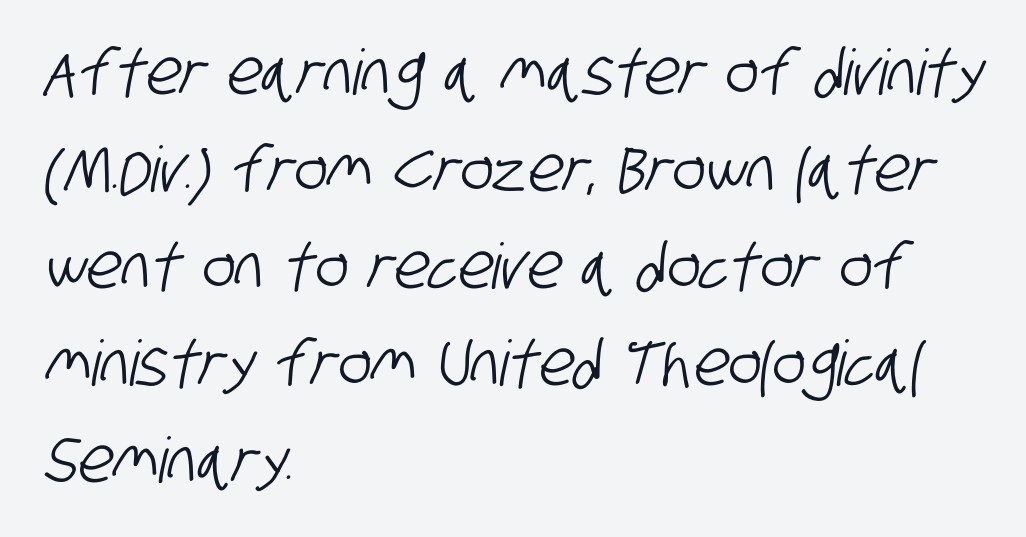
{"serif": "no", "width": "condensed", "stroke_contrast": "low", "x_height": "large", "monospaced": "no", "underline": "no", "align": "left", "line_spacing": "normal", "line_spacing_ratio": 1.54, "letter_spacing": "normal", "letter_spacing_em": 0.0, "glyph_px": 63}
